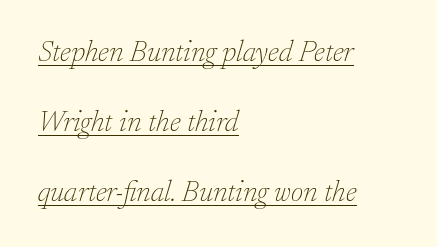
Q: Is the text bold? A: No.
Q: Is the text italic (slanted)? A: Yes, it leans right by about 17 degrees.
Q: Is the typeface a serif or a sans-serif typeface? A: Serif.
Q: Is the text underlined? A: Yes.
Q: How is the paragraph aligned? A: Left-aligned.
Q: Is the spacing between letters normal or unusually wide? A: Normal.
Q: Is the spacing between lines tight, normal or loose? A: Loose.
Q: Width (condensed, normal, or wide)? A: Normal.
Q: Stroke contrast? A: Low.
Q: x-height? A: Small.
Q: Monospaced? A: No.
